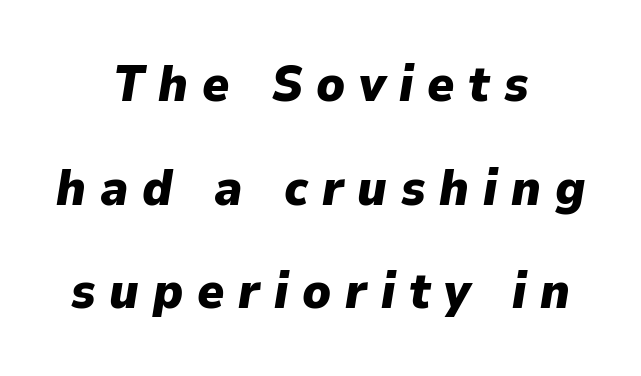
{"italic": "yes", "lean": "right", "slant_degrees": 9, "bold": "yes", "weight": "heavy", "width": "normal", "stroke_contrast": "low", "x_height": "medium", "monospaced": "no", "underline": "no", "align": "center", "line_spacing": "loose", "line_spacing_ratio": 2.03, "letter_spacing": "wide", "letter_spacing_em": 0.27, "glyph_px": 51}
